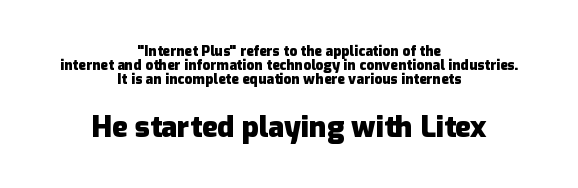
The image shows 29 px heavy sans-serif type, upright; set centered, tight line spacing (1.01x), normal letter spacing, not underlined; the second (bottom) block is 2.07x larger; low stroke contrast and a medium x-height.
